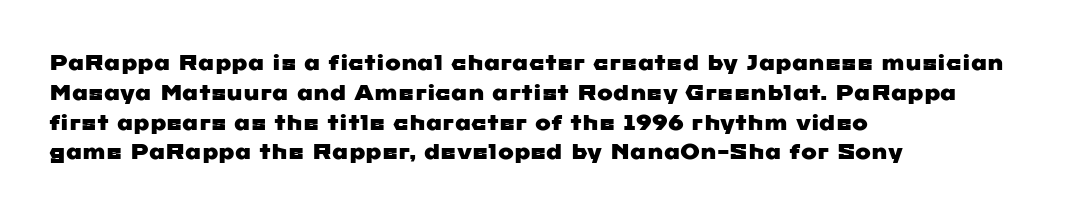
Line spacing here is normal. Default kerning and tracking; the words read as compact shapes. Which margin do the lines hug? The left one — the right edge is uneven. Check the space under the baseline: it is left empty.
